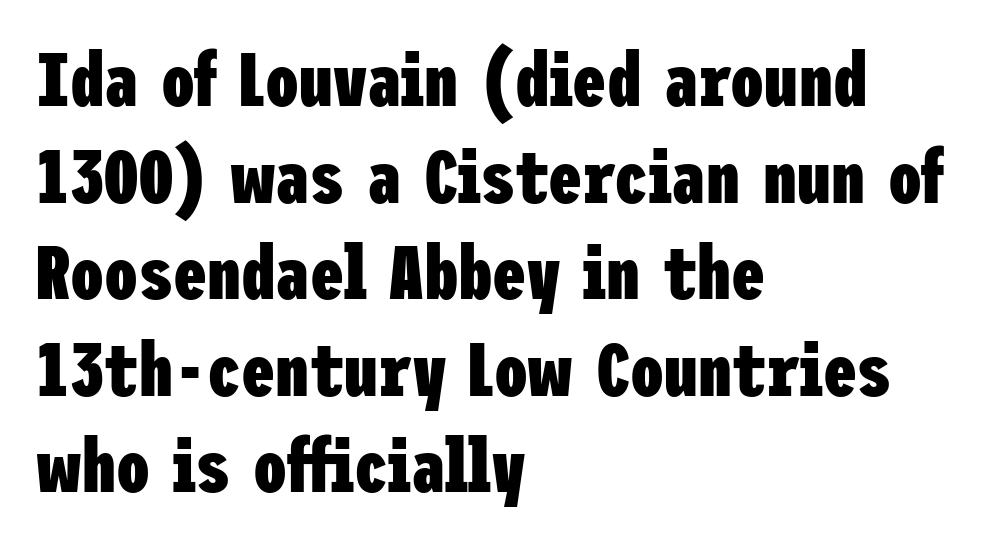
Q: Is the text bold? A: Yes.
Q: Is the text italic (slanted)? A: No, it is upright.
Q: Is the typeface a serif or a sans-serif typeface? A: Sans-serif.
Q: Is the text underlined? A: No.
Q: How is the paragraph aligned? A: Left-aligned.
Q: Is the spacing between letters normal or unusually wide? A: Normal.
Q: Is the spacing between lines tight, normal or loose? A: Normal.
Q: Width (condensed, normal, or wide)? A: Condensed.
Q: Stroke contrast? A: Low.
Q: x-height? A: Medium.
